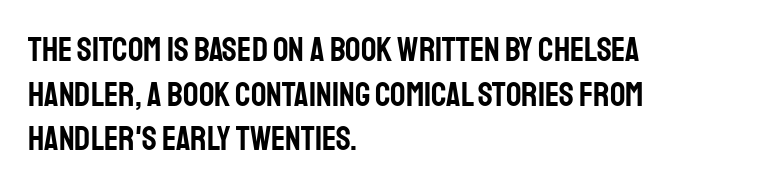
{"serif": "no", "italic": "no", "width": "condensed", "stroke_contrast": "low", "x_height": "large", "monospaced": "no", "underline": "no", "align": "left", "line_spacing": "normal", "line_spacing_ratio": 1.31, "letter_spacing": "normal", "letter_spacing_em": 0.0, "glyph_px": 34}
